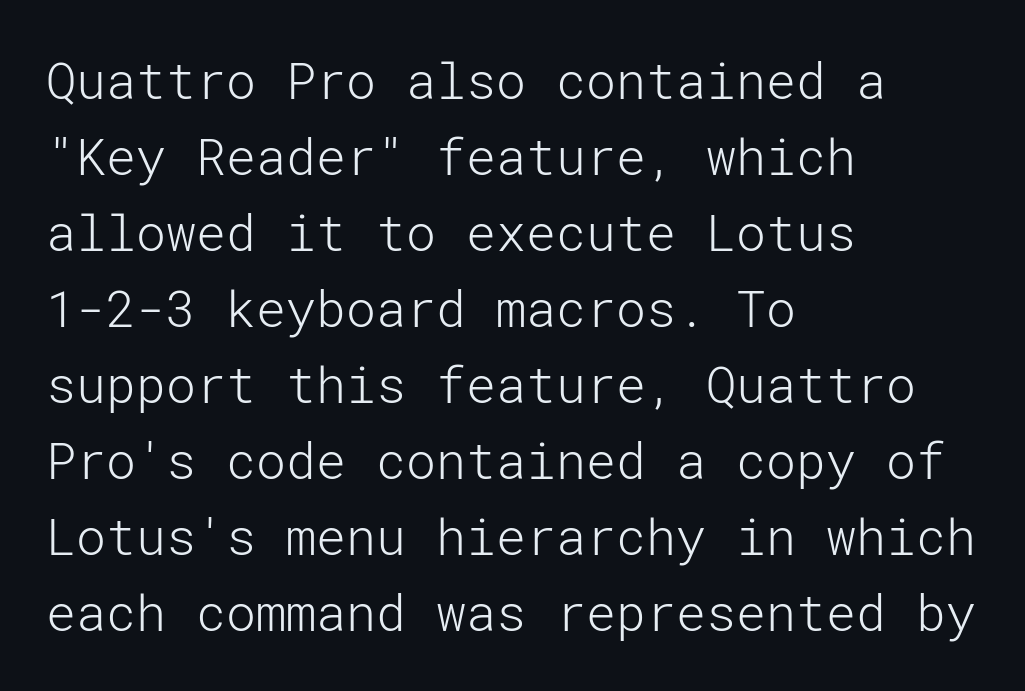
The image shows 50 px light sans-serif type, upright; set left-aligned, normal line spacing (1.52x), normal letter spacing, not underlined; low stroke contrast and a medium x-height.
